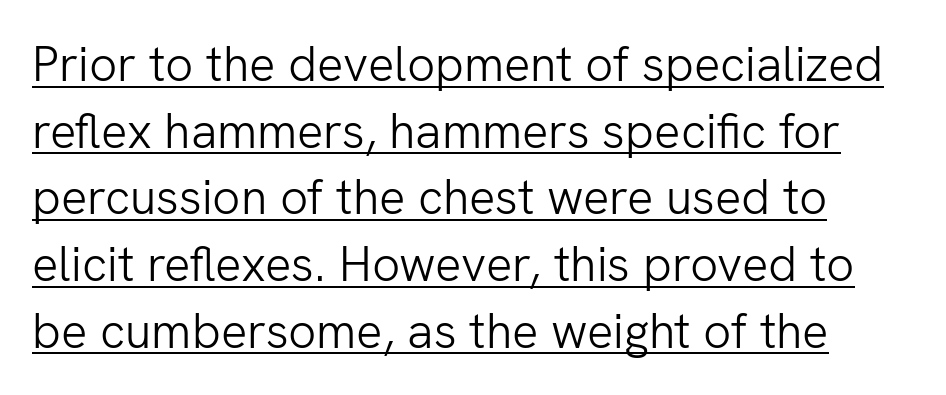
{"serif": "no", "italic": "no", "bold": "no", "weight": "light", "width": "normal", "stroke_contrast": "low", "x_height": "medium", "monospaced": "no", "underline": "yes", "line_spacing": "normal", "line_spacing_ratio": 1.36, "letter_spacing": "normal", "letter_spacing_em": 0.0, "glyph_px": 49}
